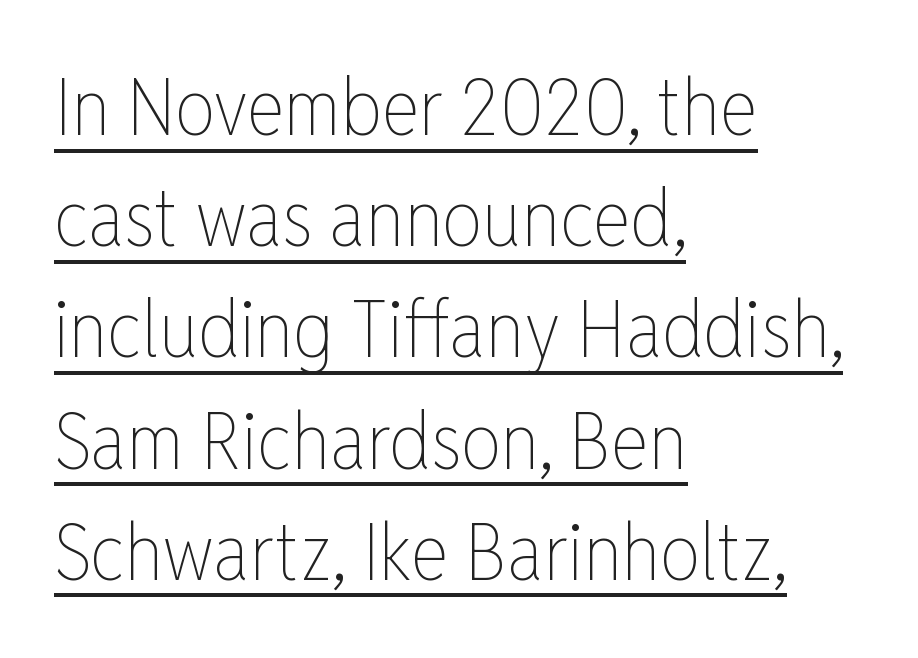
The image shows 80 px thin, condensed type, upright; set left-aligned, normal line spacing (1.39x), normal letter spacing, underlined; low stroke contrast and a medium x-height.
